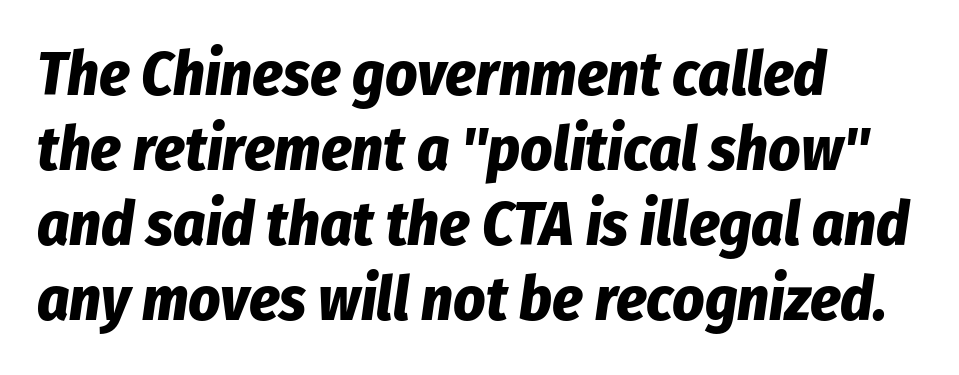
{"italic": "yes", "lean": "right", "slant_degrees": 8, "bold": "yes", "weight": "bold", "width": "condensed", "stroke_contrast": "low", "x_height": "medium", "monospaced": "no", "underline": "no", "align": "left", "line_spacing_ratio": 1.21, "letter_spacing": "normal", "letter_spacing_em": 0.0, "glyph_px": 62}
